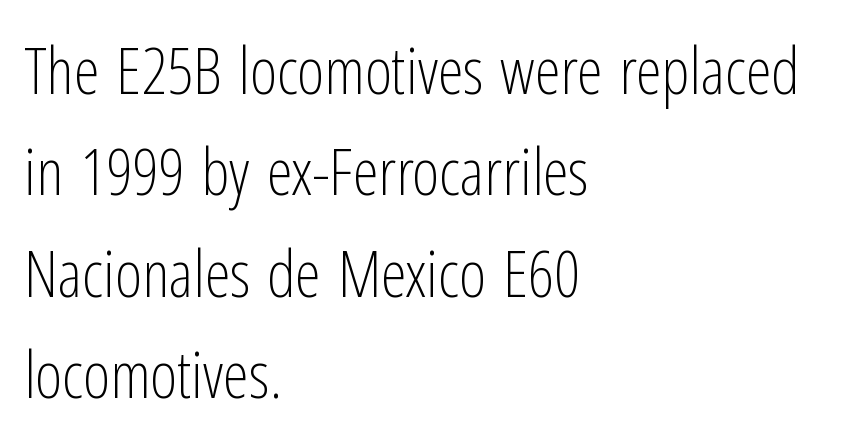
{"serif": "no", "italic": "no", "bold": "no", "weight": "light", "width": "condensed", "stroke_contrast": "low", "x_height": "medium", "monospaced": "no", "underline": "no", "align": "left", "line_spacing": "normal", "line_spacing_ratio": 1.56, "letter_spacing": "normal", "letter_spacing_em": 0.0, "glyph_px": 65}
